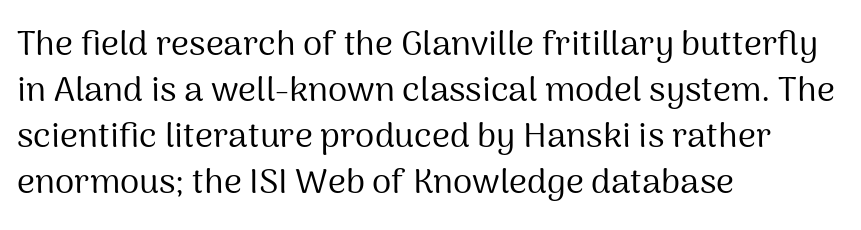
{"serif": "no", "italic": "no", "bold": "no", "weight": "regular", "width": "normal", "stroke_contrast": "medium", "x_height": "medium", "monospaced": "no", "underline": "no", "align": "left", "line_spacing": "normal", "line_spacing_ratio": 1.31, "letter_spacing": "normal", "letter_spacing_em": 0.0, "glyph_px": 35}
